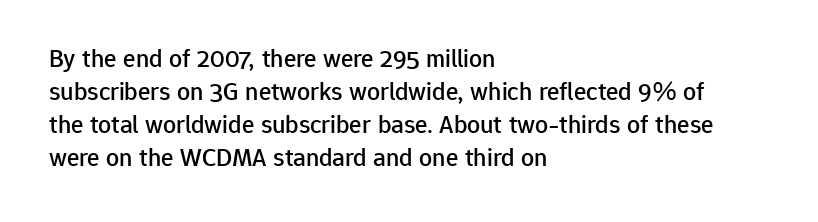
The image shows 26 px text type, upright; set left-aligned, normal line spacing (1.27x), normal letter spacing, not underlined.
